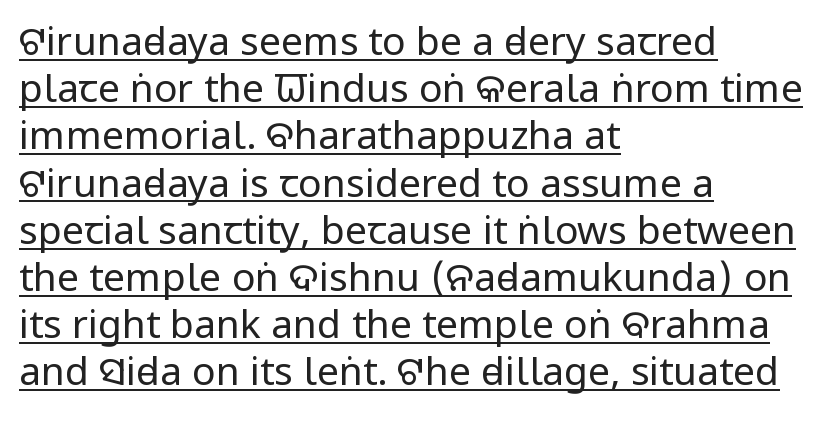
{"serif": "no", "italic": "no", "bold": "no", "weight": "regular", "width": "condensed", "stroke_contrast": "low", "x_height": "large", "monospaced": "no", "underline": "yes", "align": "left", "line_spacing_ratio": 1.21, "letter_spacing": "normal", "letter_spacing_em": 0.0, "glyph_px": 39}
